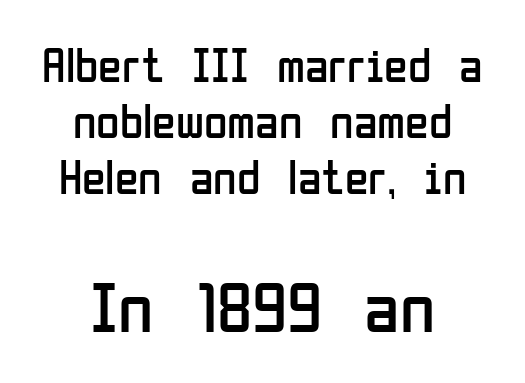
Posture: vertical. Only glyphs here, with clear space below each row. Caption: multi-line text, centered on the measure. You could call the tracking neutral — neither tight nor loose. The weight tops out at a normal text grade. The face used here is a sans, in the tradition of grotesques and geometrics.
